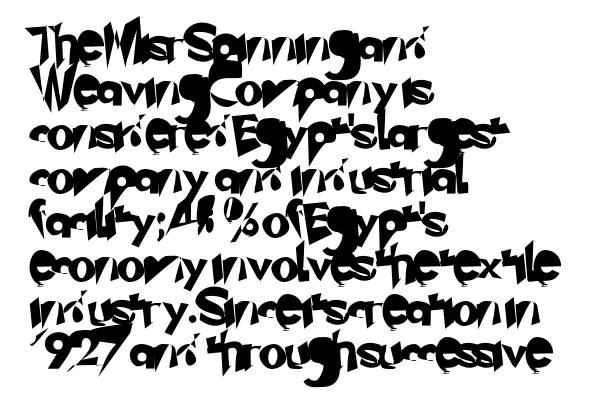
The string is rendered with underlining switched off. Spacing between characters is what you'd get straight out of the box. This is sans-serif lettering, the kind often seen on screens and signage. Each line starts at the same left margin while the right side varies. Each letter keeps its own natural width here, so spacing adapts to shape.
